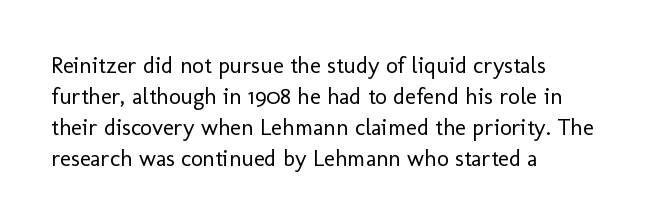
The image shows 23 px text type, upright; set left-aligned, normal line spacing (1.35x), normal letter spacing, not underlined.
